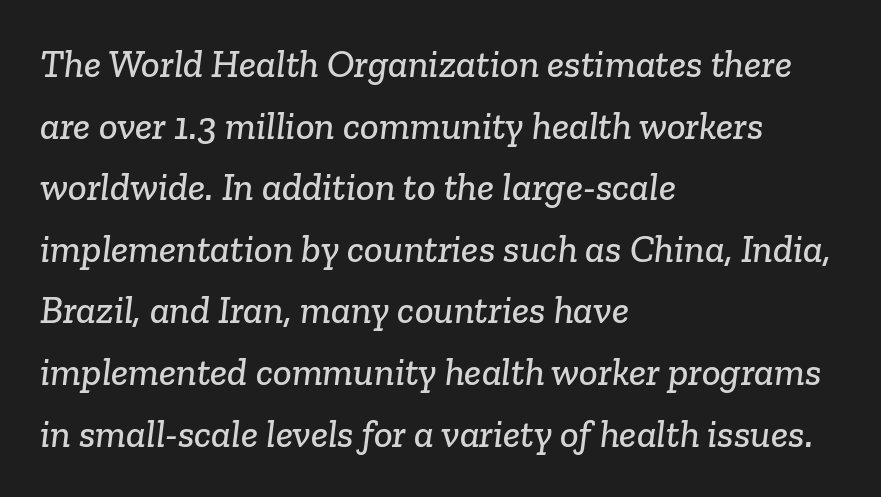
Stroke terminals: seriffed. The foot of each line stays bare and open. Baseline-to-baseline distance is the conventional proportion of letter height. Inter-character spacing is left at the font's built-in metrics. Character widths vary here, with narrow letters taking less room than wide ones. Teacher's note: observe the even left margin — that is flush-left alignment.
